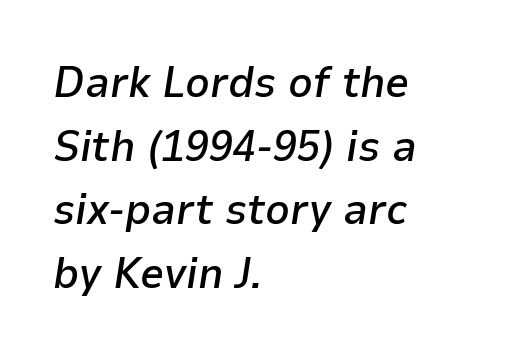
The image shows 43 px semibold type, italic (leaning right); set left-aligned, normal line spacing (1.48x), normal letter spacing, not underlined; low stroke contrast and a medium x-height.
